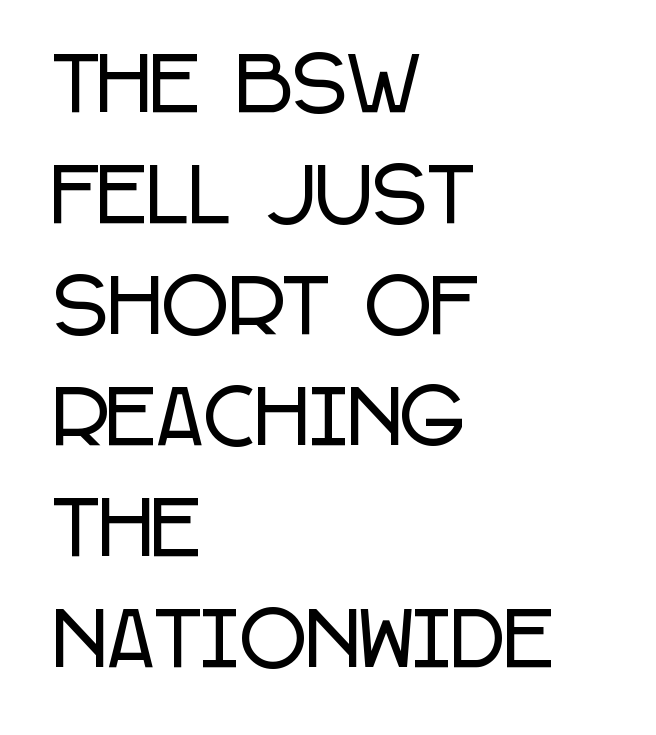
{"serif": "no", "italic": "no", "width": "condensed", "stroke_contrast": "low", "x_height": "large", "monospaced": "no", "underline": "no", "align": "left", "line_spacing": "normal", "line_spacing_ratio": 1.52, "letter_spacing": "normal", "letter_spacing_em": 0.0, "glyph_px": 73}
